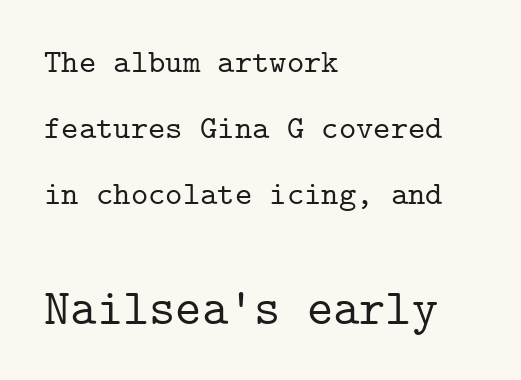
The image shows 50 px serif type, upright, monospaced; set left-aligned, loose line spacing (2.0x), normal letter spacing, not underlined; the second (bottom) block is 1.52x larger; low stroke contrast and a medium x-height.
